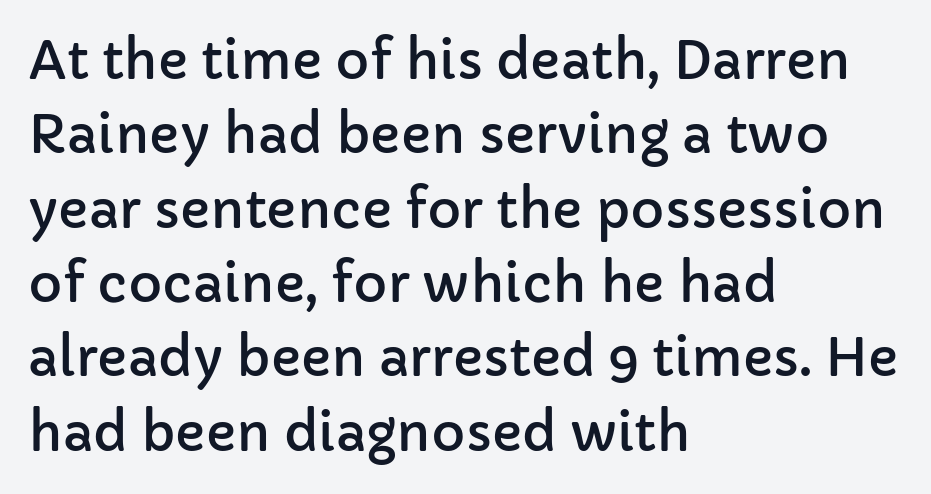
{"serif": "no", "italic": "no", "width": "normal", "stroke_contrast": "low", "x_height": "medium", "monospaced": "no", "underline": "no", "align": "left", "line_spacing": "normal", "line_spacing_ratio": 1.43, "letter_spacing": "normal", "letter_spacing_em": 0.0, "glyph_px": 52}
